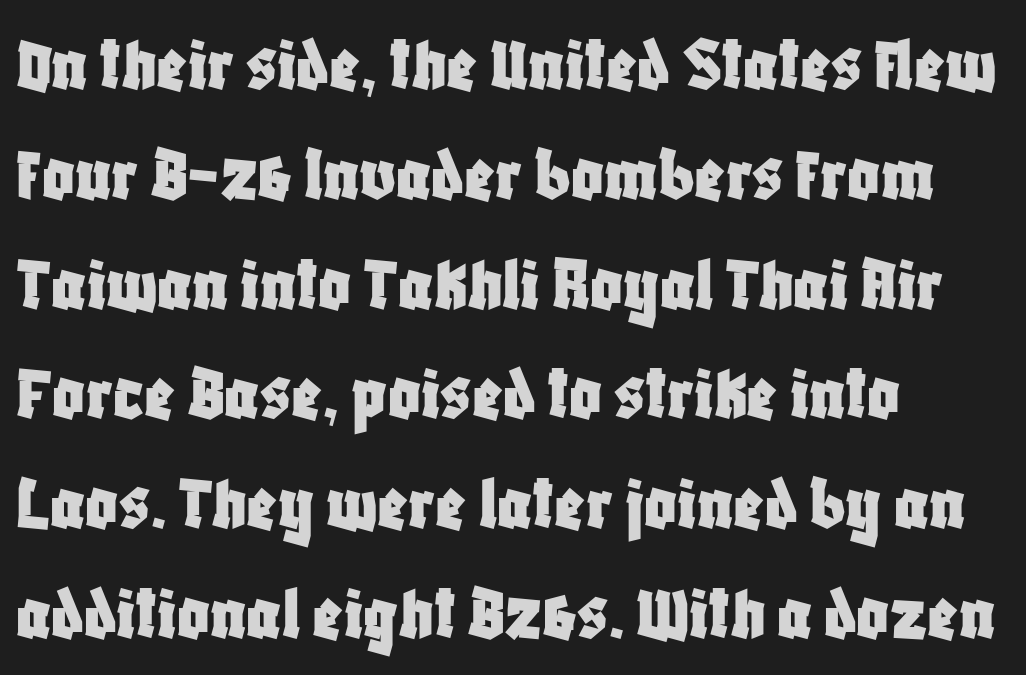
This sample is left-justified, so line endings fall wherever the words run out. The letters stand straight up with perfectly vertical stems. The font family rendered here belongs to the sans-serif group. Notice how descenders clear the ascenders below comfortably — that's standard leading. Do the characters align in a grid? No, the font is proportional.
